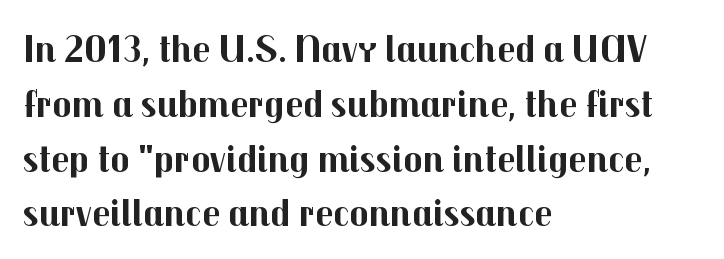
The image shows 40 px bold sans-serif type, upright; set left-aligned, normal line spacing (1.37x), normal letter spacing, not underlined; medium stroke contrast and a medium x-height.
